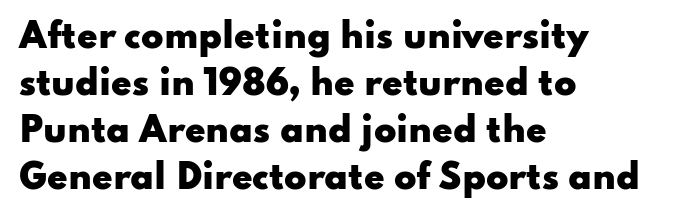
The image shows 33 px heavy, wide sans-serif type, upright; set left-aligned, normal line spacing (1.42x), normal letter spacing, not underlined; low stroke contrast and a small x-height.
